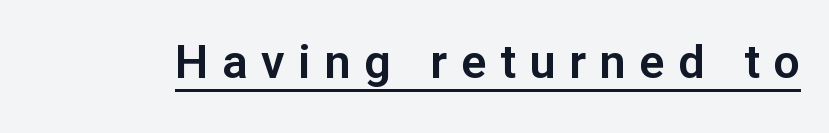
{"serif": "no", "italic": "no", "width": "normal", "stroke_contrast": "low", "x_height": "medium", "monospaced": "no", "underline": "yes", "letter_spacing": "wide", "letter_spacing_em": 0.29, "glyph_px": 47}
